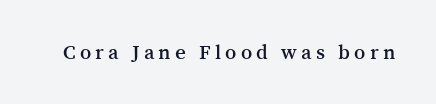
The string is rendered with underlining switched off. Does extra space separate the letters? Yes, quite a lot of it. Quick note: not italic, upright.
